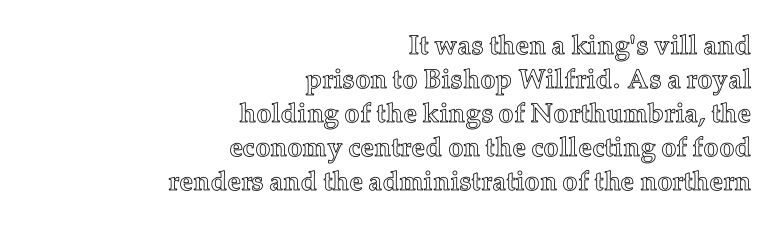
Q: Is the text italic (slanted)? A: No, it is upright.
Q: Is the text underlined? A: No.
Q: How is the paragraph aligned? A: Right-aligned.
Q: Is the spacing between letters normal or unusually wide? A: Normal.
Q: Is the spacing between lines tight, normal or loose? A: Normal.
